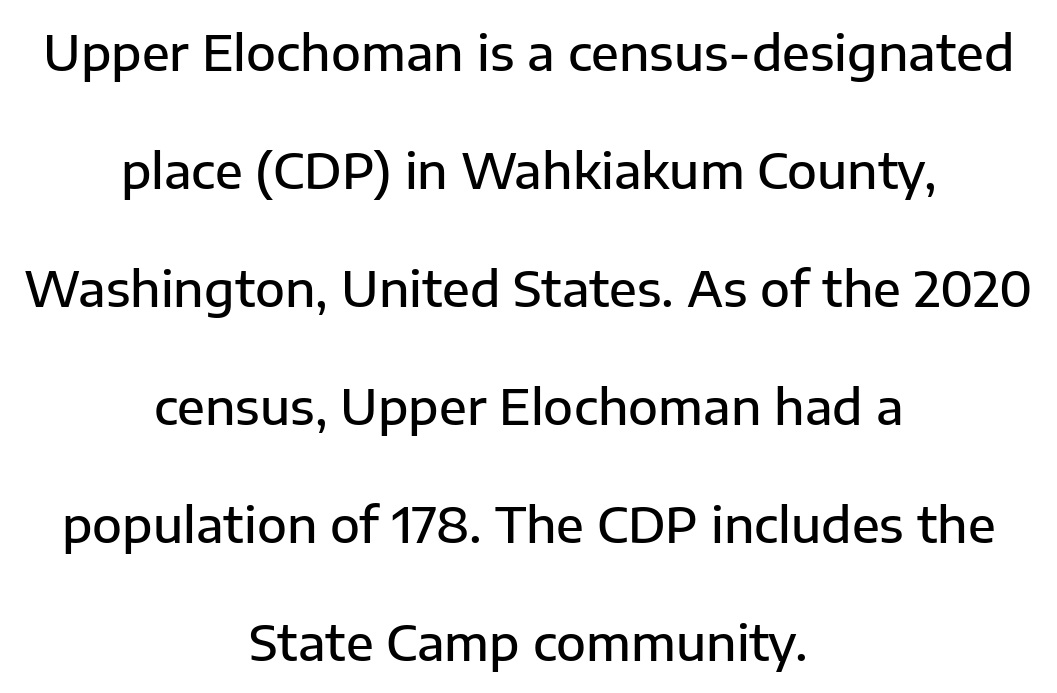
Q: Is the text bold? A: Semi-bold.
Q: Is the text italic (slanted)? A: No, it is upright.
Q: Is the typeface a serif or a sans-serif typeface? A: Sans-serif.
Q: Is the text underlined? A: No.
Q: How is the paragraph aligned? A: Centered.
Q: Is the spacing between letters normal or unusually wide? A: Normal.
Q: Is the spacing between lines tight, normal or loose? A: Loose.
Q: Width (condensed, normal, or wide)? A: Normal.
Q: Stroke contrast? A: Low.
Q: x-height? A: Medium.
Q: Monospaced? A: No.
